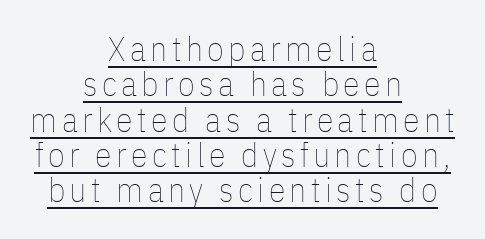
The image shows 34 px thin, condensed type, upright; set centered, tight line spacing (1.04x), underlined; low stroke contrast and a medium x-height.
